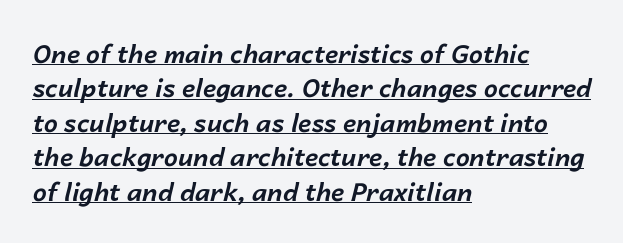
Q: Is the text bold? A: Yes.
Q: Is the text italic (slanted)? A: Yes, it leans right by about 14 degrees.
Q: Is the text underlined? A: Yes.
Q: How is the paragraph aligned? A: Left-aligned.
Q: Is the spacing between letters normal or unusually wide? A: Normal.
Q: Is the spacing between lines tight, normal or loose? A: Normal.
